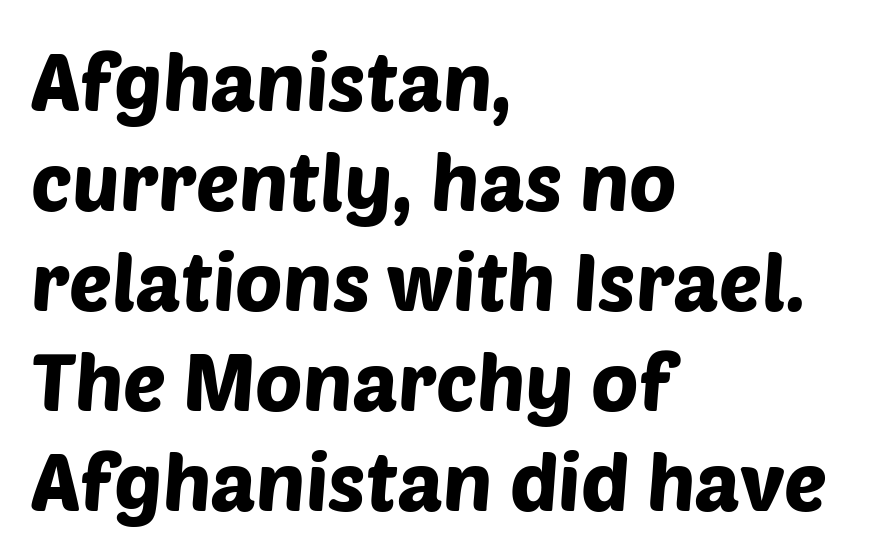
The image shows 80 px sans-serif type; set left-aligned, normal line spacing (1.25x), normal letter spacing, not underlined; low stroke contrast and a large x-height.
